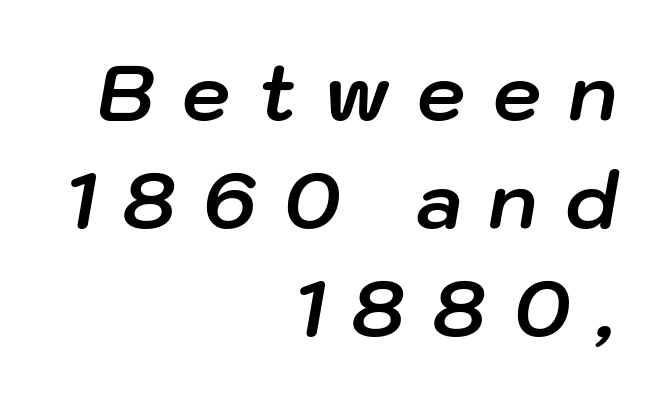
The image shows 77 px bold type, italic (leaning right); set right-aligned, normal line spacing (1.4x), unusually wide letter spacing (+0.36 em), not underlined; low stroke contrast and a medium x-height.
